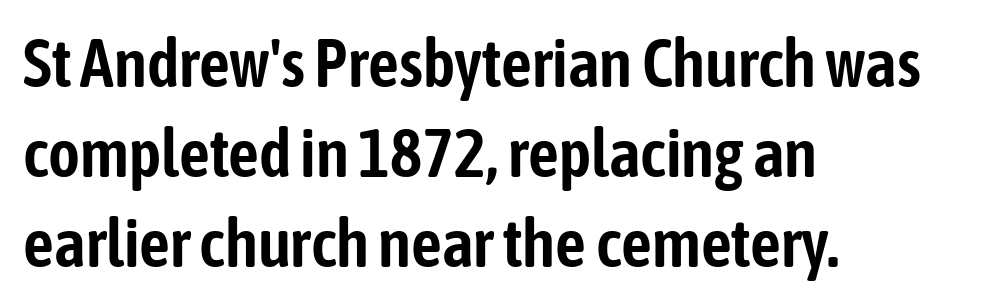
{"serif": "no", "italic": "no", "width": "condensed", "stroke_contrast": "low", "x_height": "medium", "monospaced": "no", "underline": "no", "align": "left", "line_spacing": "normal", "line_spacing_ratio": 1.32, "letter_spacing": "normal", "letter_spacing_em": 0.0, "glyph_px": 68}
